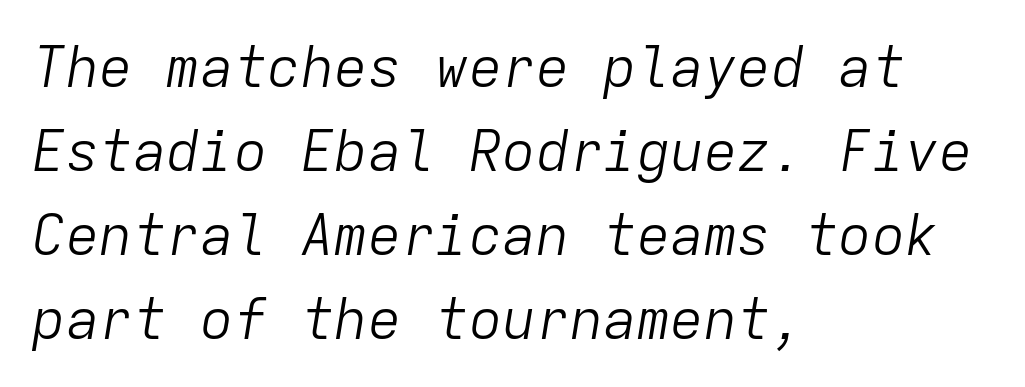
Rule under the text: the space is simply empty. The letters look calm and open, with moderate or lighter stems. Would a proofreader flag this as italicized? Yes. Line beginnings align vertically; line endings do not. Line spacing here is normal.
